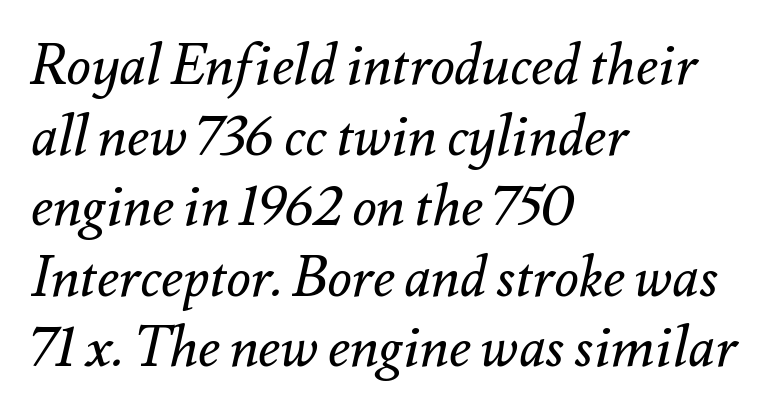
The image shows 56 px regular-weight type, italic (leaning right); set left-aligned, normal line spacing (1.26x), normal letter spacing, not underlined; medium stroke contrast and a small x-height.
